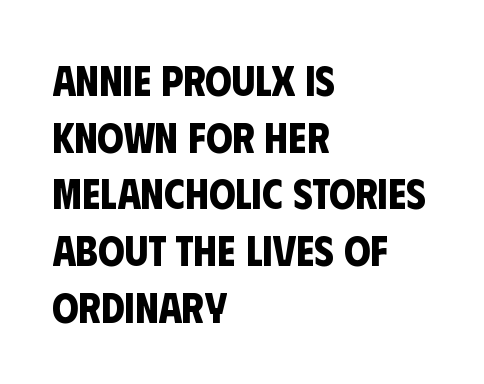
The image shows 42 px bold, condensed sans-serif type; set left-aligned, normal line spacing (1.35x), normal letter spacing, not underlined; low stroke contrast and a large x-height.
